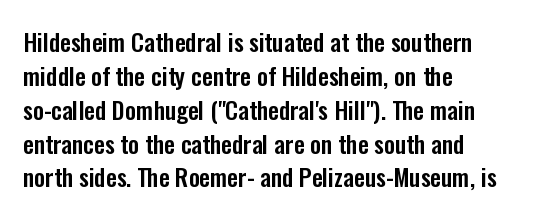
Here the glyphs are tracked normally, forming tight word shapes. A typesetter would call this leading conventional body-copy spacing. Descenders hang freely into open space. Typeset ragged right — the left edge is the straight one. Posture: upright roman.
